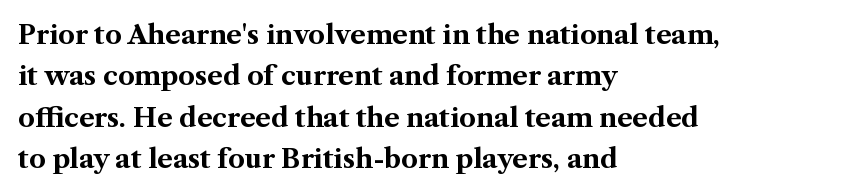
{"italic": "no", "bold": "yes", "underline": "no", "align": "left", "line_spacing": "normal", "line_spacing_ratio": 1.59, "letter_spacing": "normal", "letter_spacing_em": 0.0, "glyph_px": 26}
